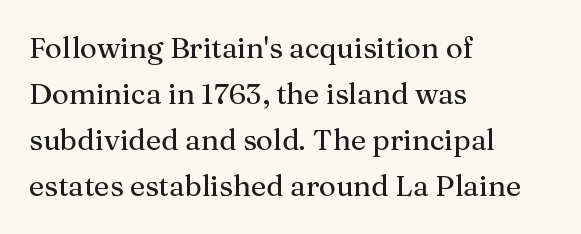
{"serif": "yes", "italic": "no", "width": "normal", "stroke_contrast": "medium", "x_height": "medium", "monospaced": "no", "underline": "no", "align": "left", "line_spacing": "normal", "line_spacing_ratio": 1.59, "letter_spacing": "normal", "letter_spacing_em": 0.0, "glyph_px": 29}
